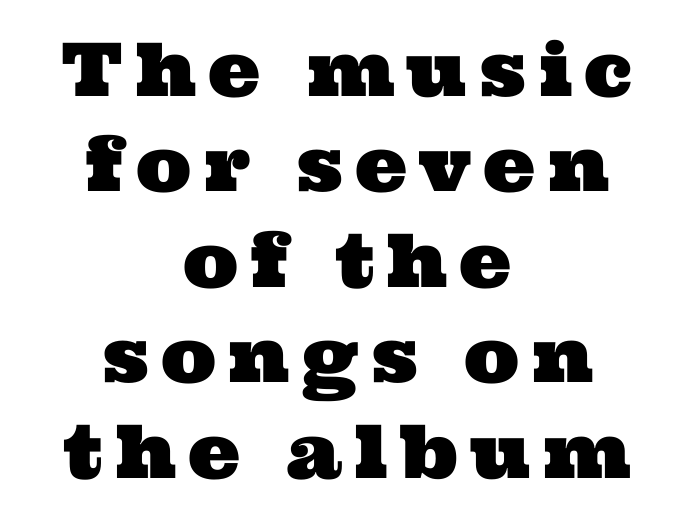
Whoever set this chose a conventional vertical rhythm. Notice how the passage keeps no hard edge, just a central spine. Descenders hang freely into open space. What kind of face is this? One with serifs.
